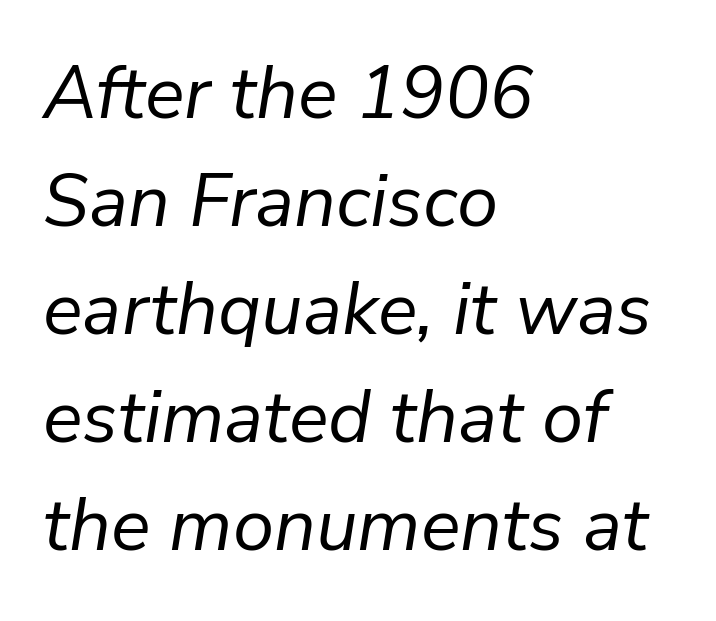
When letters slant like this, we call the style italic. The paragraph has a hard left edge and a soft right edge. A normal amount of white space separates one row of letters from the next. Each letter keeps its own natural width here, so spacing adapts to shape. Stem width sits at or under what a default text font uses. Letter spacing: default.
